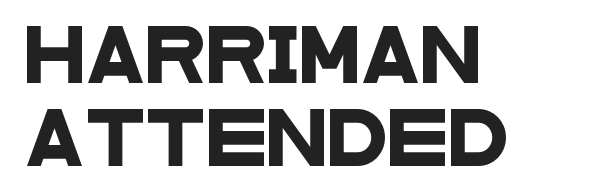
{"serif": "no", "width": "wide", "stroke_contrast": "low", "x_height": "large", "monospaced": "no", "underline": "no", "align": "left", "line_spacing": "normal", "line_spacing_ratio": 1.51, "letter_spacing": "normal", "letter_spacing_em": 0.0, "glyph_px": 55}
